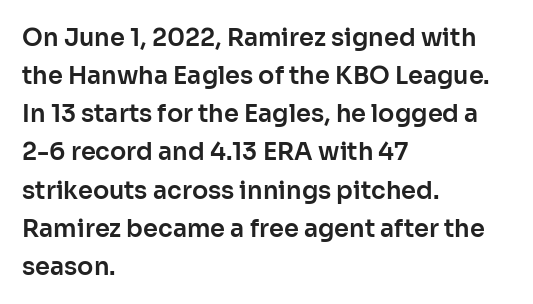
A normal amount of white space separates one row of letters from the next. In terms of letterspacing, this is plain default setting. Quick note: not italic, upright. Only glyphs here, with clear space below each row. Horizontally, the lines are justified to the leading edge only.
